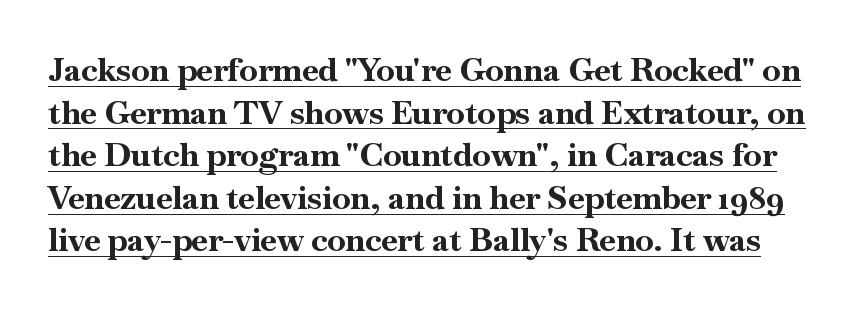
Q: Is the text bold? A: Yes.
Q: Is the text italic (slanted)? A: No, it is upright.
Q: Is the typeface a serif or a sans-serif typeface? A: Serif.
Q: Is the text underlined? A: Yes.
Q: Is the spacing between letters normal or unusually wide? A: Normal.
Q: Is the spacing between lines tight, normal or loose? A: Normal.
Q: Width (condensed, normal, or wide)? A: Normal.
Q: Stroke contrast? A: High.
Q: x-height? A: Small.
Q: Monospaced? A: No.
